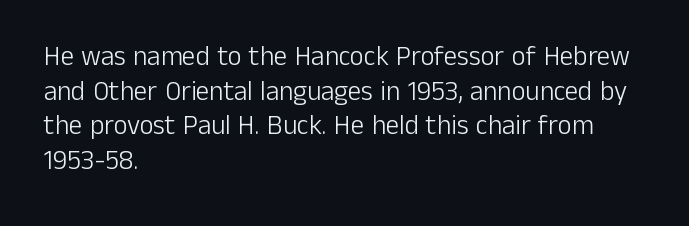
The image shows 27 px text type, upright; set left-aligned, normal line spacing (1.28x), normal letter spacing, not underlined.
